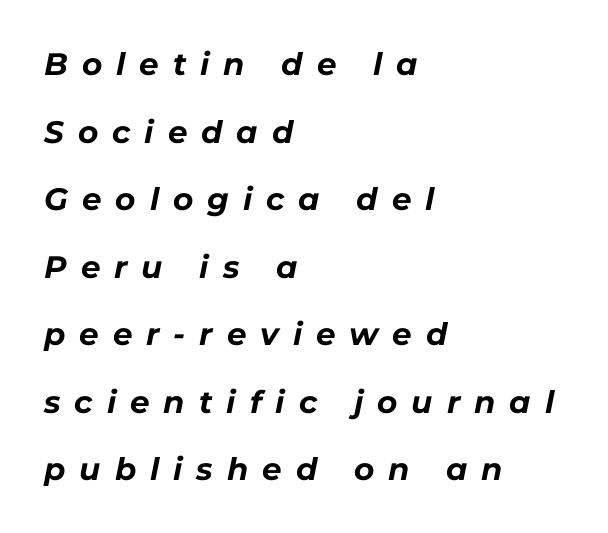
Its strokes are broad and dark, the hallmark of bold type. Beneath every word, the page is bare. Each letter keeps its own natural width here, so spacing adapts to shape. Is the block centered? No — it sits flush against the left margin.
